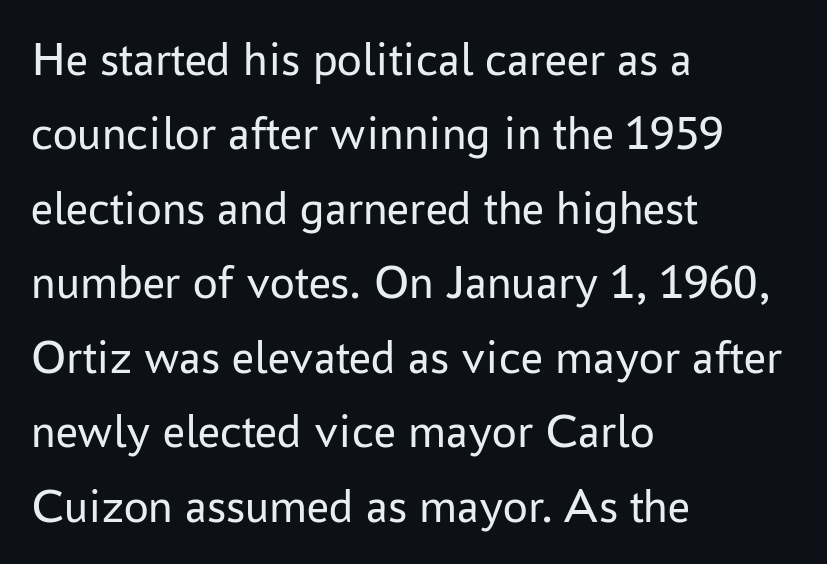
The image shows 49 px regular-weight sans-serif type, upright; set left-aligned, normal line spacing (1.52x), normal letter spacing, not underlined; low stroke contrast and a medium x-height.
